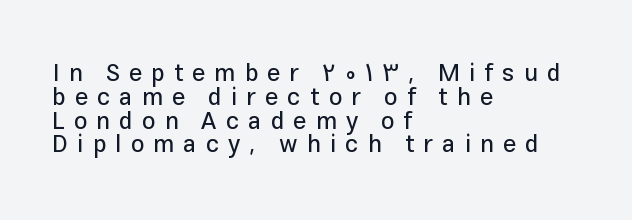
{"italic": "no", "underline": "no", "align": "left", "line_spacing": "tight", "line_spacing_ratio": 0.99, "letter_spacing": "wide", "letter_spacing_em": 0.38, "glyph_px": 24}
